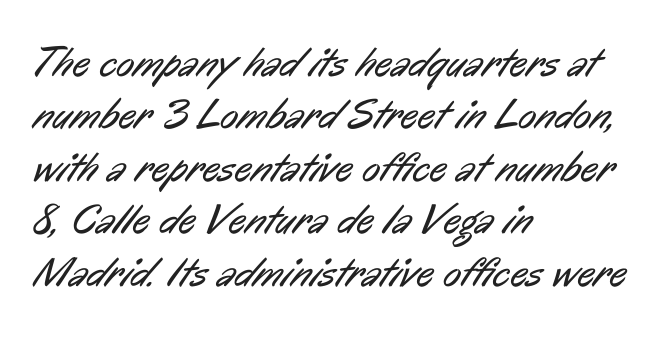
The image shows 42 px regular-weight, condensed sans-serif type; set left-aligned, normal line spacing (1.25x), normal letter spacing, not underlined; low stroke contrast and a medium x-height.
